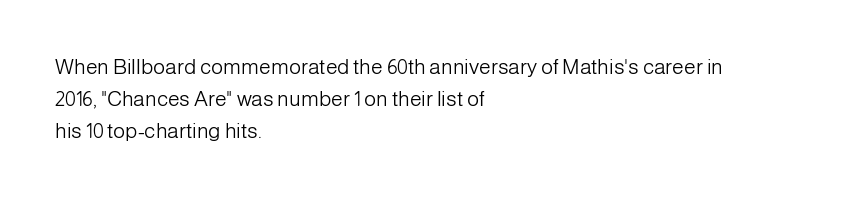
Is the block centered? No — it sits flush against the left margin. Honestly, the row spacing looks completely unremarkable. Check under the words: just untouched page. Ascenders rise straight up at ninety degrees. Nobody touched the tracking dial on this one.
